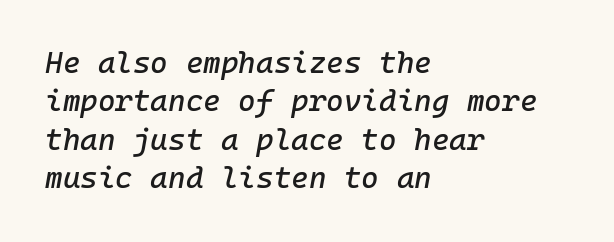
{"italic": "yes", "lean": "right", "slant_degrees": 10, "width": "normal", "stroke_contrast": "low", "x_height": "medium", "monospaced": "yes", "underline": "no", "align": "left", "line_spacing": "normal", "line_spacing_ratio": 1.28, "letter_spacing": "normal", "letter_spacing_em": 0.0, "glyph_px": 30}
